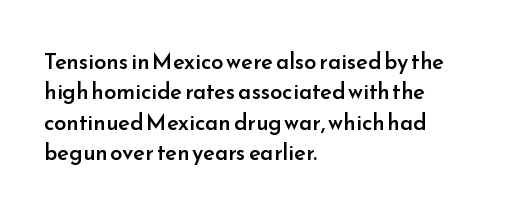
The lines sit at an ordinary, default distance from one another. Letter spacing: default. Check under the words: just untouched page. In terms of weight, the rendering is demibold, just under bold. Short and long lines alike share a common starting point at left. Quick note: not italic, upright.
